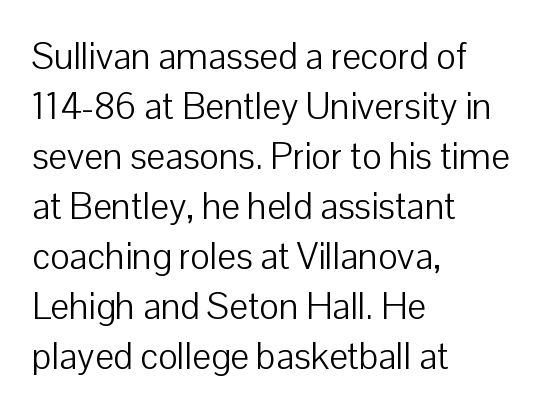
{"serif": "no", "italic": "no", "bold": "no", "weight": "light", "width": "normal", "stroke_contrast": "low", "x_height": "medium", "monospaced": "no", "underline": "no", "align": "left", "line_spacing": "normal", "line_spacing_ratio": 1.35, "letter_spacing": "normal", "letter_spacing_em": 0.0, "glyph_px": 37}
